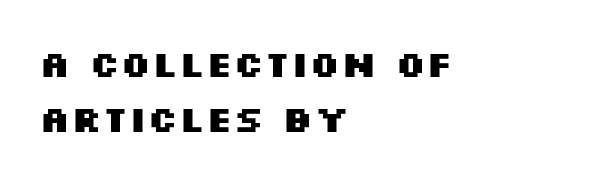
{"serif": "no", "italic": "no", "bold": "yes", "weight": "heavy", "width": "wide", "stroke_contrast": "medium", "x_height": "large", "monospaced": "no", "underline": "no", "align": "left", "line_spacing": "normal", "line_spacing_ratio": 1.54, "letter_spacing": "normal", "letter_spacing_em": 0.0, "glyph_px": 36}
